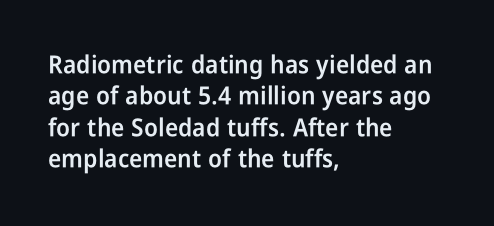
The image shows 25 px text type, upright; set left-aligned, normal line spacing (1.26x), normal letter spacing, not underlined.
